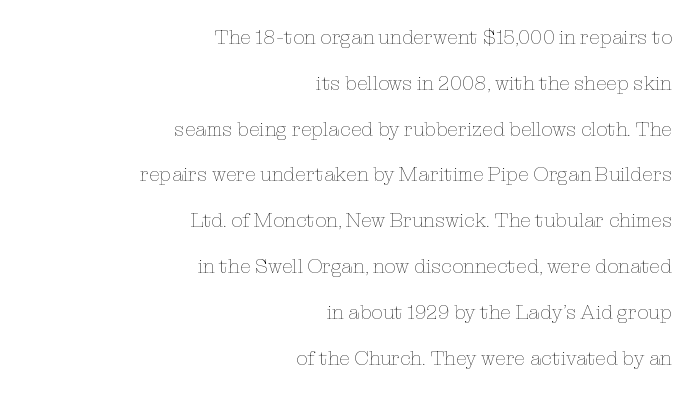
The image shows 20 px text type, upright; set right-aligned, loose line spacing (2.29x), normal letter spacing, not underlined.
